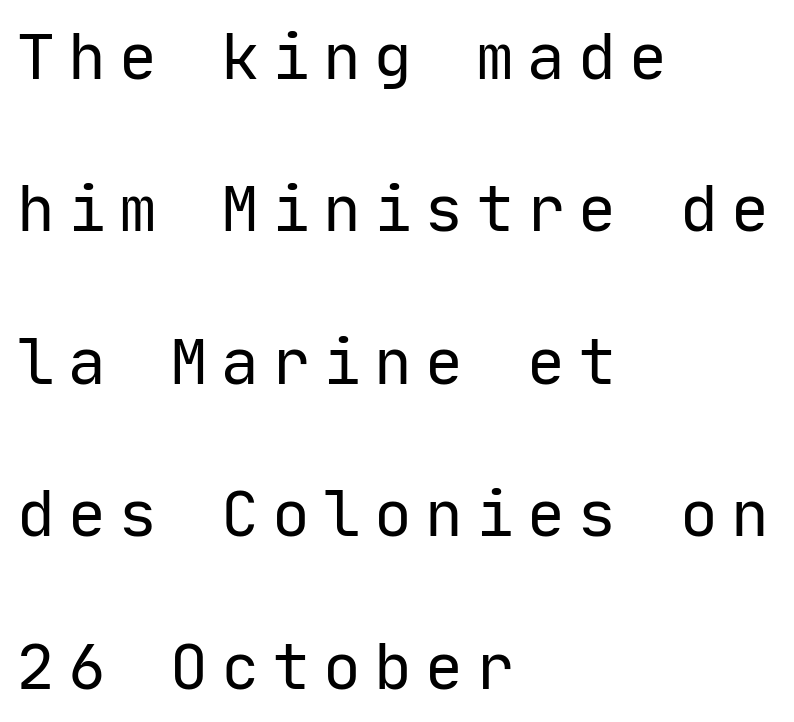
Q: Is the text bold? A: No.
Q: Is the text italic (slanted)? A: No, it is upright.
Q: Is the typeface a serif or a sans-serif typeface? A: Sans-serif.
Q: Is the text underlined? A: No.
Q: How is the paragraph aligned? A: Left-aligned.
Q: Is the spacing between letters normal or unusually wide? A: Unusually wide.
Q: Is the spacing between lines tight, normal or loose? A: Loose.
Q: Width (condensed, normal, or wide)? A: Normal.
Q: Stroke contrast? A: Low.
Q: x-height? A: Medium.
Q: Monospaced? A: Yes.
